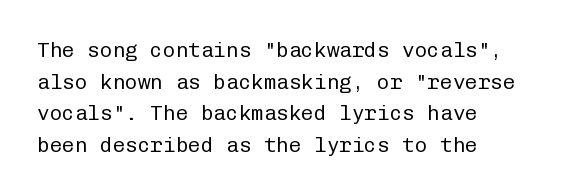
The image shows 21 px text type, upright; set left-aligned, normal line spacing (1.51x), normal letter spacing, not underlined.
